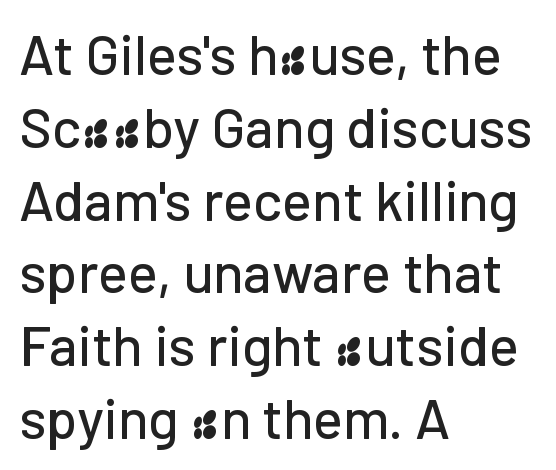
The rendering uses natural spacing where letterforms have individual widths. Type without underlining. Italic? Not at all — the glyphs are vertical. Typeset ragged right — the left edge is the straight one.
